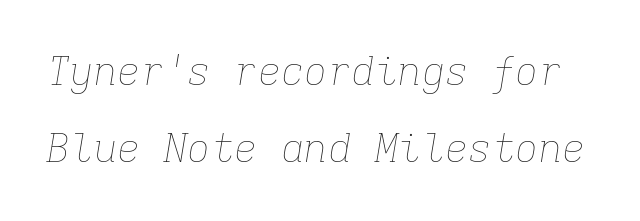
The strokes are not fattened; the text isn't bold. Think of a typewriter: that constant character pitch is what you see here. This sample uses an oblique cut, with every glyph tilted off the vertical. Each word holds together tightly as a unit, with standard inter-letter gaps.
